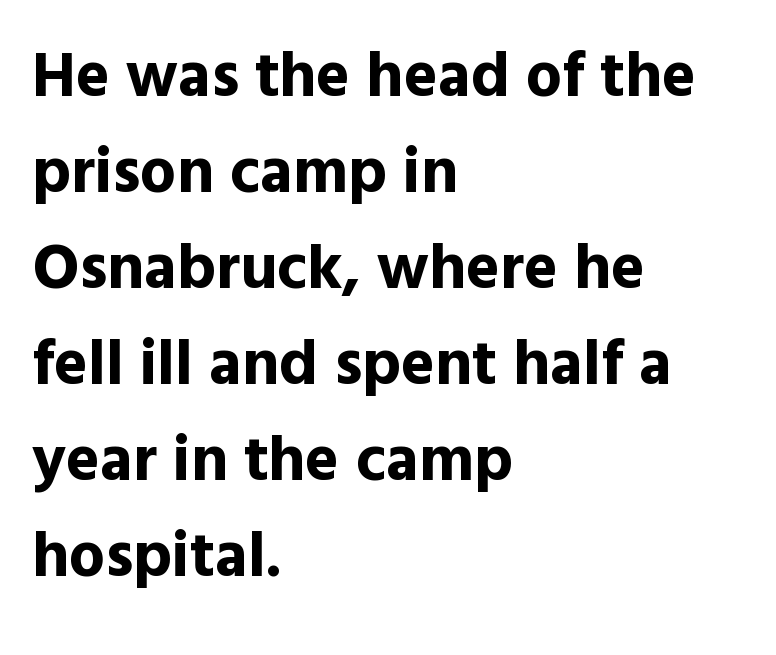
The image shows 64 px bold sans-serif type, upright; set left-aligned, normal line spacing (1.5x), normal letter spacing, not underlined; a medium x-height.
